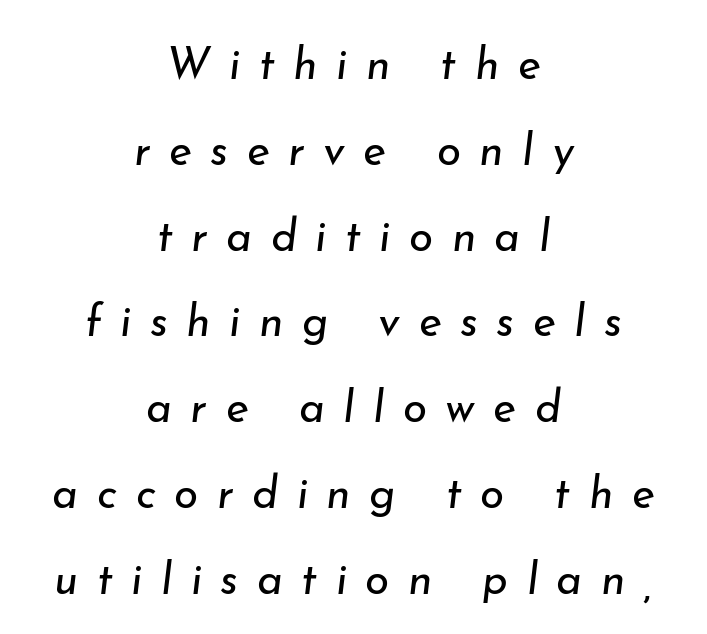
{"italic": "yes", "lean": "right", "slant_degrees": 7, "bold": "no", "weight": "regular", "width": "normal", "stroke_contrast": "low", "x_height": "small", "monospaced": "no", "underline": "no", "align": "center", "line_spacing": "loose", "line_spacing_ratio": 1.95, "letter_spacing": "wide", "letter_spacing_em": 0.42, "glyph_px": 44}
